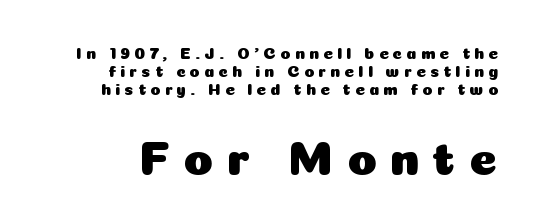
When letters stand straight like this, we call the style roman or upright. Do the characters align in a grid? No, the font is proportional. The passage shown is not underscored anywhere. The letterforms stand isolated, each surrounded by extra space. The lower block of text is set noticeably larger than the block above it. Vertical spacing — tight.
